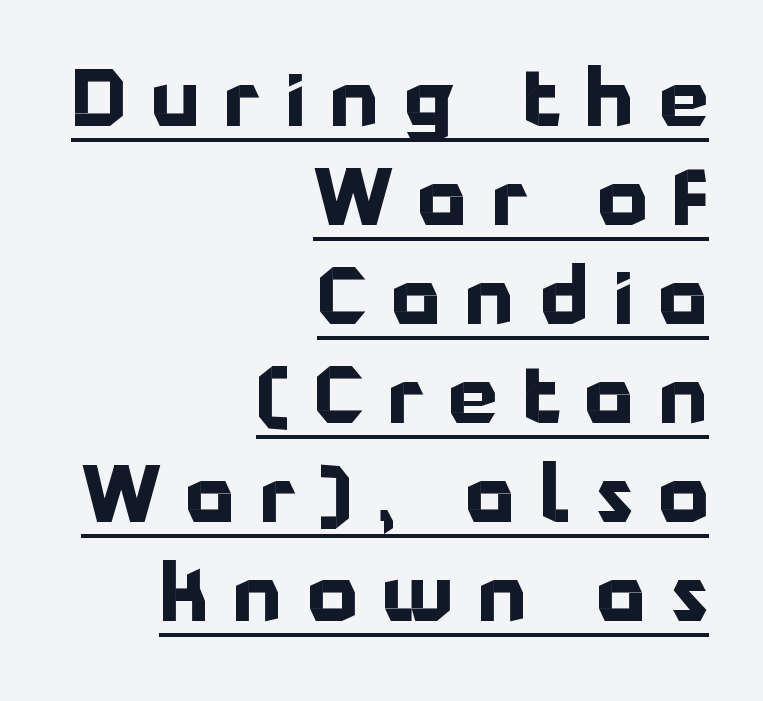
Heavy, bold letterforms. Regarding leading, the lines here are spaced in the standard way. Typographically, this falls in the sans-serif category. Nope, not italic — everything's standing straight.
